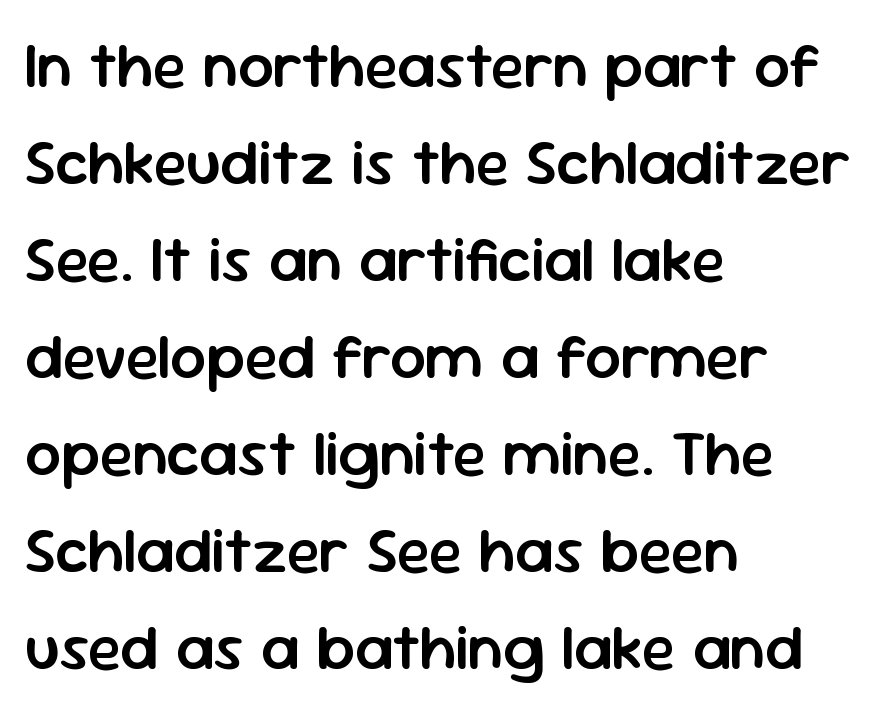
Q: Is the text bold? A: Semi-bold.
Q: Is the text italic (slanted)? A: No, it is upright.
Q: Is the typeface a serif or a sans-serif typeface? A: Sans-serif.
Q: Is the text underlined? A: No.
Q: How is the paragraph aligned? A: Left-aligned.
Q: Is the spacing between letters normal or unusually wide? A: Normal.
Q: Is the spacing between lines tight, normal or loose? A: Normal.
Q: Width (condensed, normal, or wide)? A: Normal.
Q: Stroke contrast? A: Low.
Q: x-height? A: Medium.
Q: Monospaced? A: No.
